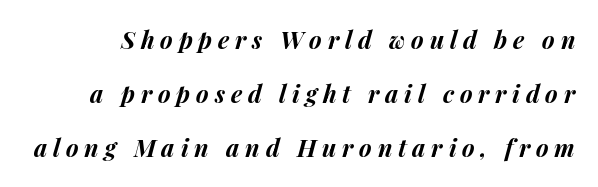
{"italic": "yes", "lean": "right", "slant_degrees": 14, "bold": "yes", "underline": "no", "line_spacing": "loose", "line_spacing_ratio": 2.24, "letter_spacing": "wide", "letter_spacing_em": 0.24, "glyph_px": 24}
